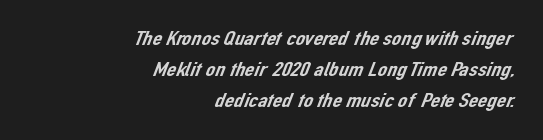
{"underline": "no", "align": "right", "line_spacing": "normal", "line_spacing_ratio": 1.47, "letter_spacing": "normal", "letter_spacing_em": 0.0, "glyph_px": 21}
